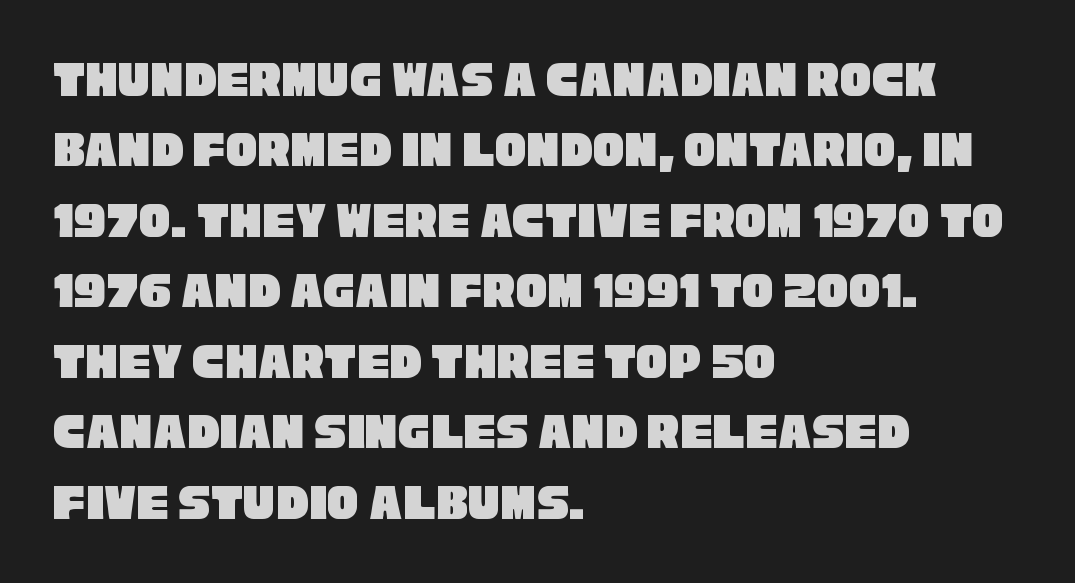
Bare-footed words on every line. Grotesque or geometric, the face here clearly has no serifs. Proportional: the letters do not fall into vertical columns. Nothing unusual about the tracking: characters are spaced as the font intends. Each line starts at the same left margin while the right side varies. Horizontal bands of white between lines are of average thickness.
